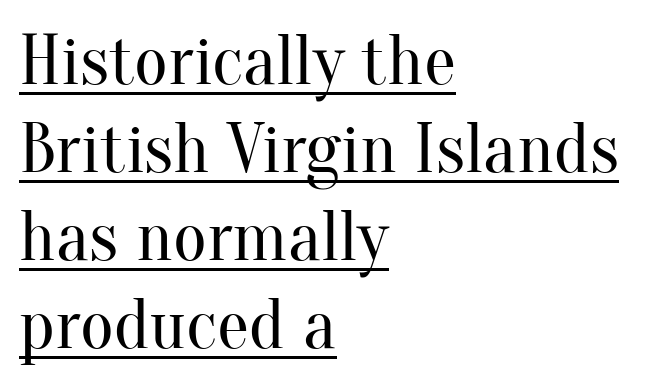
Q: Is the text bold? A: No.
Q: Is the text italic (slanted)? A: No, it is upright.
Q: Is the typeface a serif or a sans-serif typeface? A: Serif.
Q: Is the text underlined? A: Yes.
Q: How is the paragraph aligned? A: Left-aligned.
Q: Is the spacing between letters normal or unusually wide? A: Normal.
Q: Width (condensed, normal, or wide)? A: Normal.
Q: Stroke contrast? A: Medium.
Q: x-height? A: Small.
Q: Monospaced? A: No.
